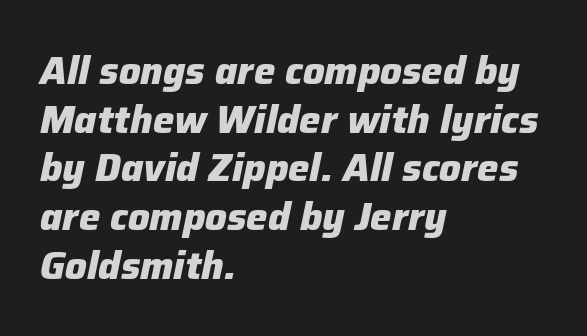
The image shows 38 px heavy type, italic (leaning right); set left-aligned, normal line spacing (1.28x), normal letter spacing, not underlined; low stroke contrast and a medium x-height.
